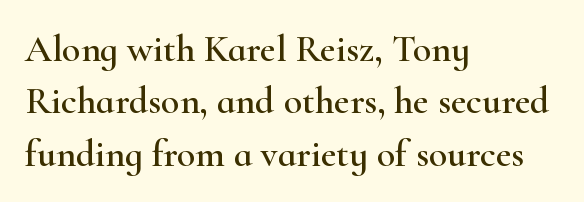
The image shows 38 px wide serif type, upright; set left-aligned, normal line spacing (1.38x), normal letter spacing, not underlined; high stroke contrast and a small x-height.
